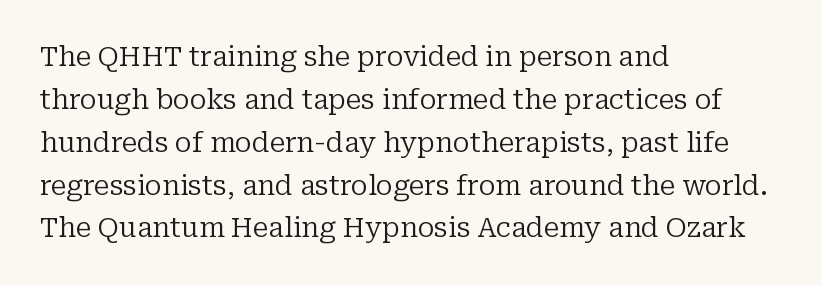
The image shows 28 px regular-weight serif type, upright; set left-aligned, normal line spacing (1.53x), normal letter spacing, not underlined; low stroke contrast and a medium x-height.
